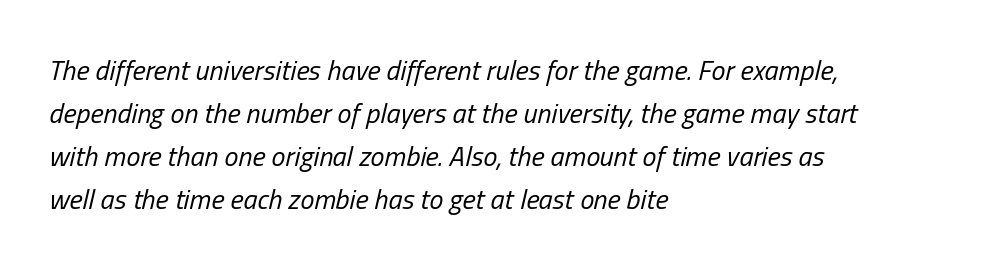
Q: Is the text bold? A: No.
Q: Is the text italic (slanted)? A: Yes, it leans right by about 13 degrees.
Q: Is the text underlined? A: No.
Q: How is the paragraph aligned? A: Left-aligned.
Q: Is the spacing between letters normal or unusually wide? A: Normal.
Q: Is the spacing between lines tight, normal or loose? A: Normal.
Q: Width (condensed, normal, or wide)? A: Condensed.
Q: Stroke contrast? A: Low.
Q: x-height? A: Medium.
Q: Monospaced? A: No.
